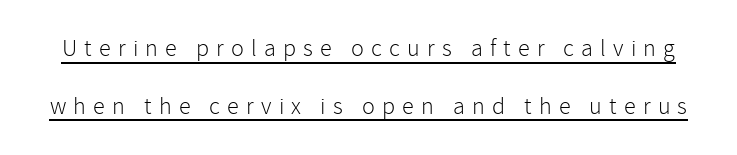
Does the leading feel generous? Absolutely, it's lavish. Weight class: somewhere from thin through regular. When letters stand straight like this, we call the style roman or upright. Characters follow at a spacing far wider than the type designer built in.
